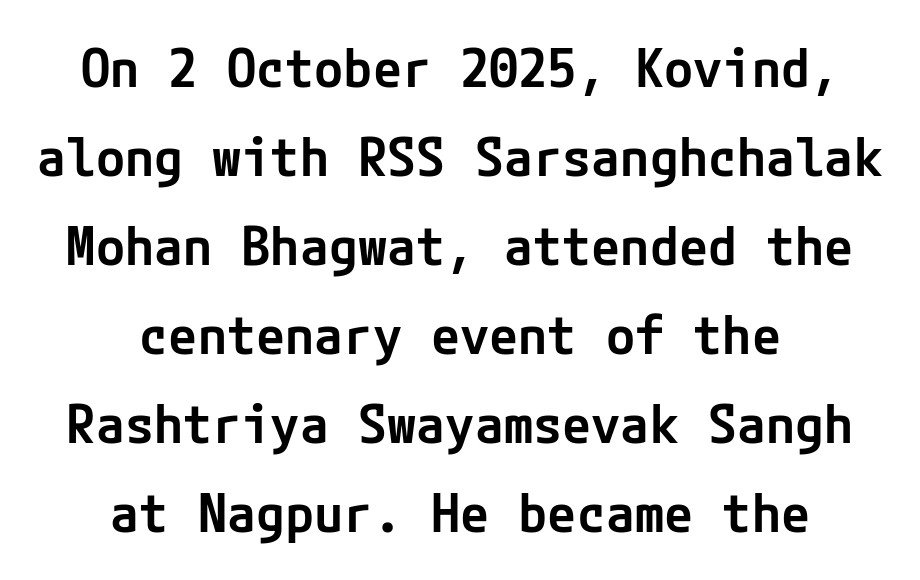
Q: Is the text bold? A: Semi-bold.
Q: Is the text italic (slanted)? A: No, it is upright.
Q: Is the typeface a serif or a sans-serif typeface? A: Sans-serif.
Q: Is the text underlined? A: No.
Q: How is the paragraph aligned? A: Centered.
Q: Is the spacing between letters normal or unusually wide? A: Normal.
Q: Is the spacing between lines tight, normal or loose? A: Normal.
Q: Width (condensed, normal, or wide)? A: Normal.
Q: Stroke contrast? A: Low.
Q: x-height? A: Medium.
